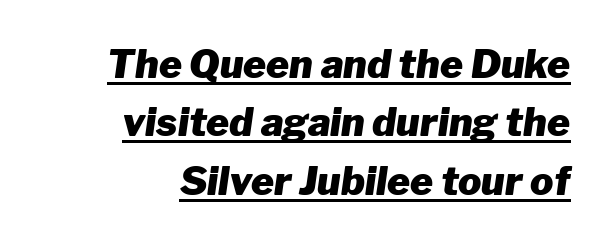
The image shows 39 px heavy type, italic (leaning right); set right-aligned, normal line spacing (1.5x), normal letter spacing, underlined; low stroke contrast and a medium x-height.
